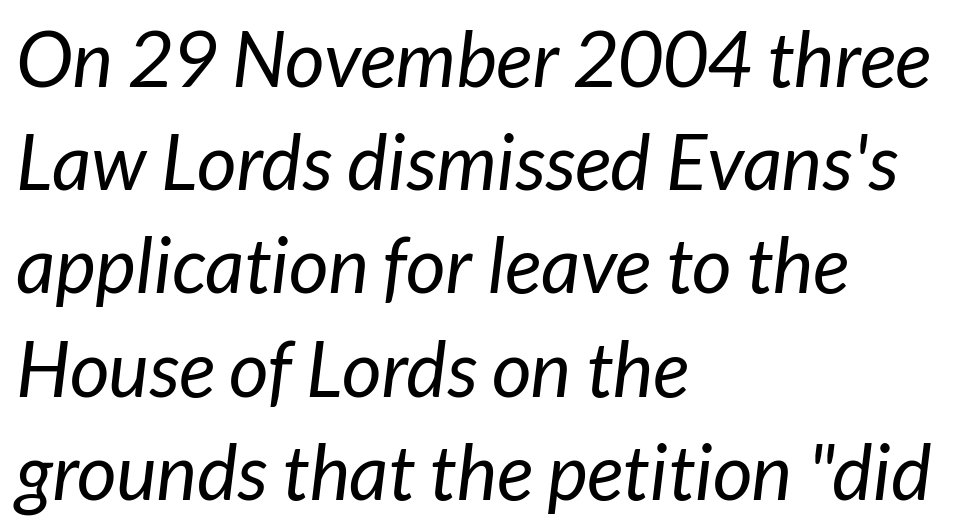
Q: Is the text bold? A: No.
Q: Is the typeface a serif or a sans-serif typeface? A: Sans-serif.
Q: Is the text underlined? A: No.
Q: How is the paragraph aligned? A: Left-aligned.
Q: Is the spacing between letters normal or unusually wide? A: Normal.
Q: Is the spacing between lines tight, normal or loose? A: Normal.
Q: Width (condensed, normal, or wide)? A: Normal.
Q: Stroke contrast? A: Low.
Q: x-height? A: Medium.
Q: Monospaced? A: No.
